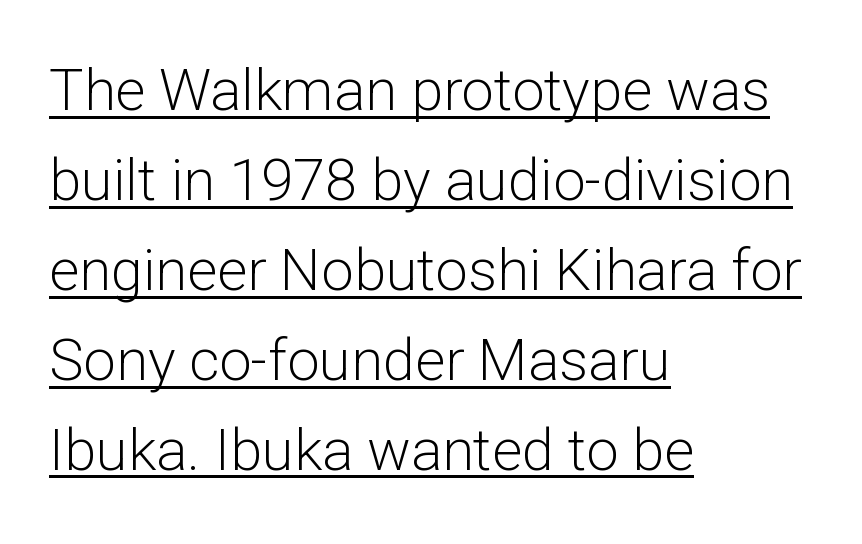
{"serif": "no", "italic": "no", "bold": "no", "weight": "light", "width": "normal", "stroke_contrast": "low", "x_height": "medium", "monospaced": "no", "underline": "yes", "align": "left", "line_spacing": "normal", "line_spacing_ratio": 1.55, "letter_spacing": "normal", "letter_spacing_em": 0.0, "glyph_px": 58}
